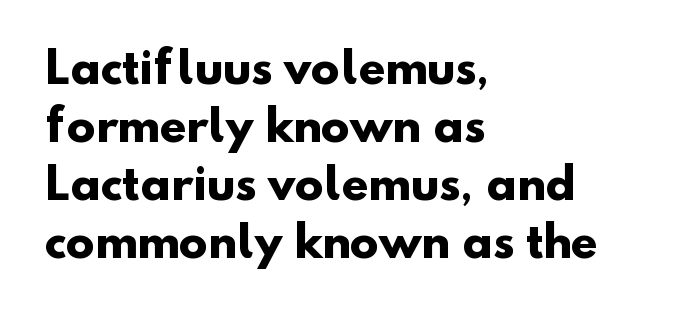
A typesetter would label this face a sans. Spacing verdict: proportional, widths tailored to each character. How heavy is the stroke? Heavy — this is a bold. Nobody drew a line under any word here. In terms of letterspacing, this is plain default setting.
